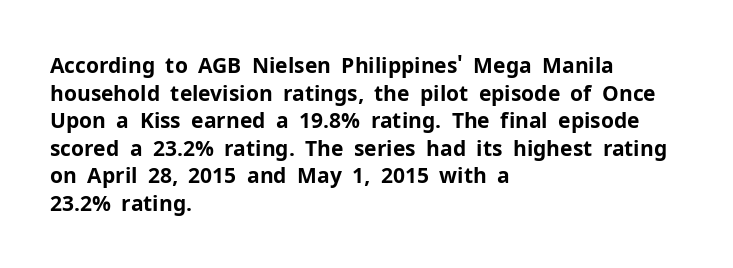
Normally led — the rows are evenly, conventionally spaced. Caption: standard tracking, unaltered. Check the space under the baseline: it is left empty. This sample is left-justified, so line endings fall wherever the words run out. These lines were composed using upright roman letters.
